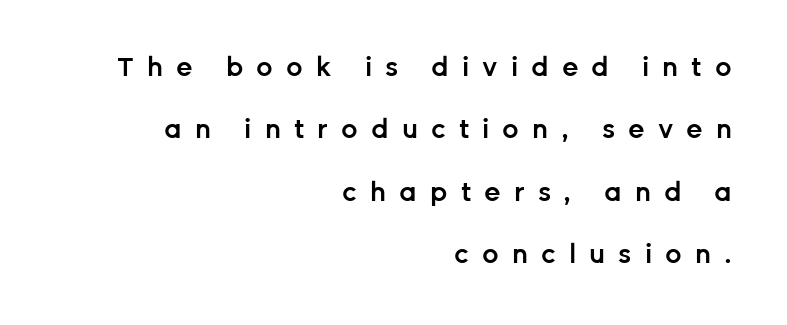
{"italic": "no", "bold": "semi", "underline": "no", "align": "right", "line_spacing": "loose", "line_spacing_ratio": 2.4, "letter_spacing": "wide", "letter_spacing_em": 0.5, "glyph_px": 26}
